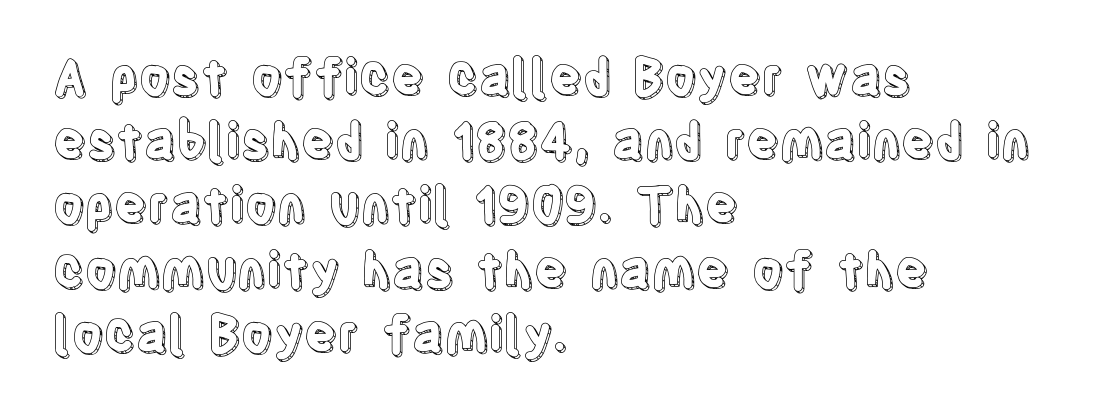
Q: Is the text italic (slanted)? A: No, it is upright.
Q: Is the text underlined? A: No.
Q: How is the paragraph aligned? A: Left-aligned.
Q: Is the spacing between letters normal or unusually wide? A: Normal.
Q: Is the spacing between lines tight, normal or loose? A: Normal.
Q: Width (condensed, normal, or wide)? A: Condensed.
Q: x-height? A: Large.
Q: Monospaced? A: No.
